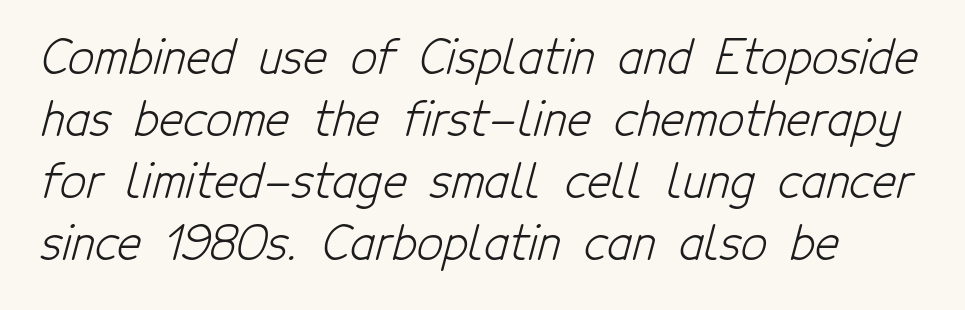
{"serif": "no", "bold": "no", "weight": "light", "width": "condensed", "stroke_contrast": "low", "x_height": "medium", "monospaced": "no", "underline": "no", "align": "left", "line_spacing": "normal", "line_spacing_ratio": 1.35, "letter_spacing": "normal", "letter_spacing_em": 0.0, "glyph_px": 46}
